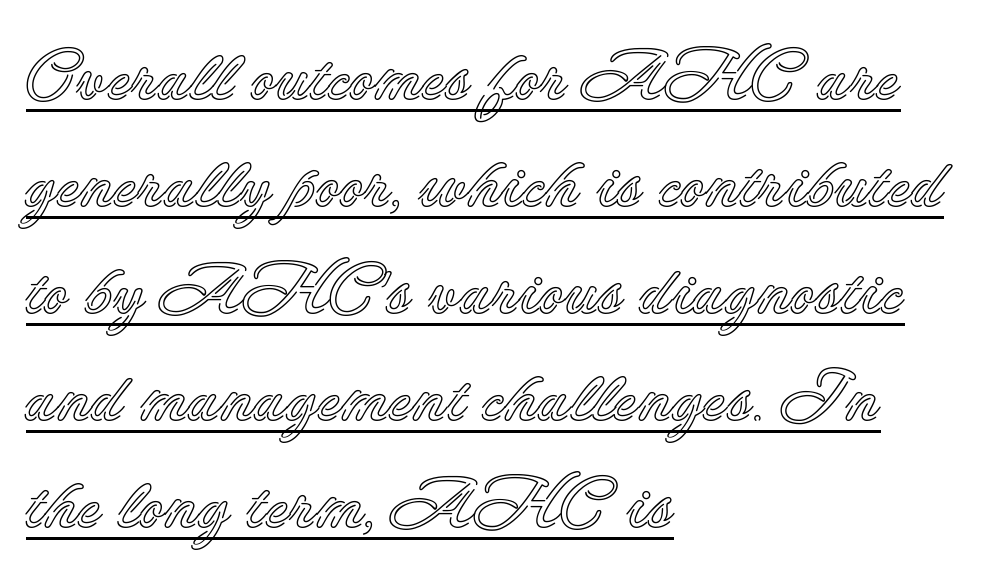
{"width": "normal", "x_height": "small", "monospaced": "no", "underline": "yes", "align": "left", "line_spacing": "normal", "line_spacing_ratio": 1.53, "letter_spacing": "normal", "letter_spacing_em": 0.0, "glyph_px": 70}
